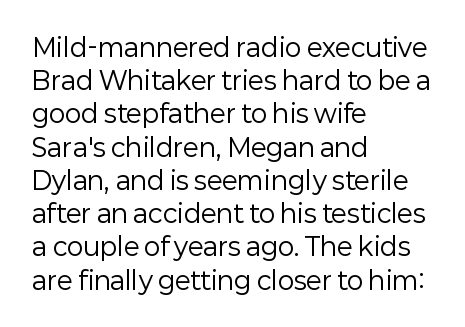
{"italic": "no", "bold": "no", "underline": "no", "align": "left", "line_spacing": "normal", "line_spacing_ratio": 1.33, "letter_spacing": "normal", "letter_spacing_em": 0.0, "glyph_px": 25}
